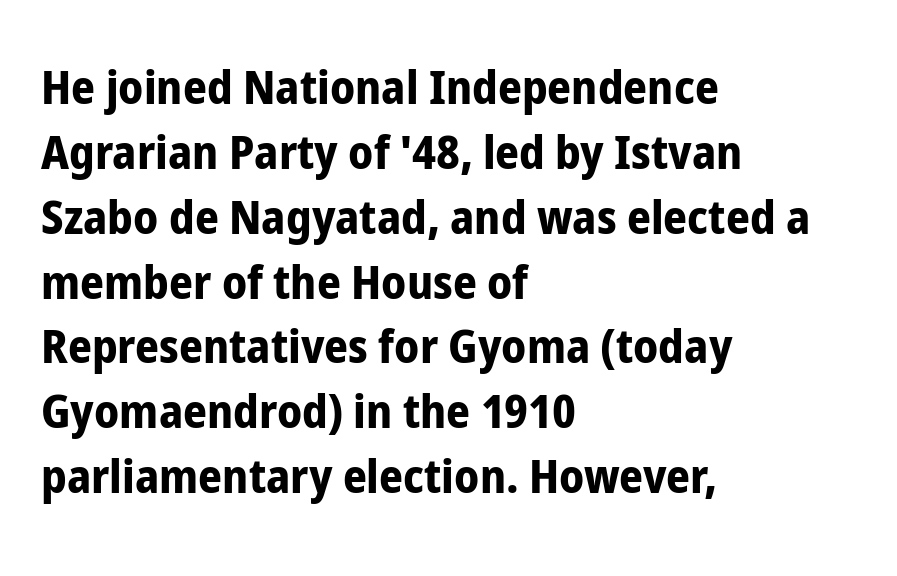
The glyphs in this specimen are sans serif. Varying glyph widths throughout — classic text-font behaviour. Here the glyphs are tracked normally, forming tight word shapes. A clean baseline with only descenders dipping below it. Honestly, the row spacing looks completely unremarkable. A full-strength bold gives these letters their thick strokes.
